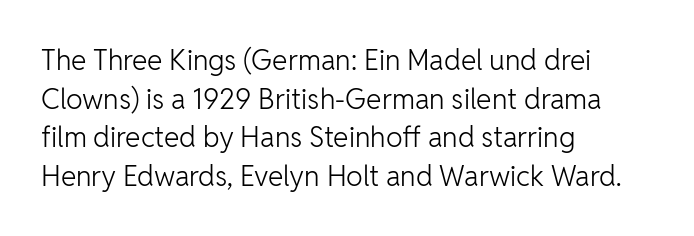
The image shows 28 px light sans-serif type, upright; set left-aligned, normal line spacing (1.38x), normal letter spacing, not underlined; low stroke contrast and a medium x-height.
